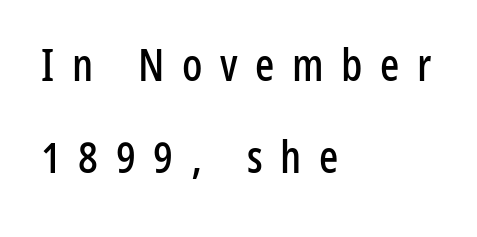
Q: Is the text italic (slanted)? A: No, it is upright.
Q: Is the typeface a serif or a sans-serif typeface? A: Sans-serif.
Q: Is the text underlined? A: No.
Q: How is the paragraph aligned? A: Left-aligned.
Q: Is the spacing between letters normal or unusually wide? A: Unusually wide.
Q: Is the spacing between lines tight, normal or loose? A: Loose.
Q: Width (condensed, normal, or wide)? A: Condensed.
Q: Stroke contrast? A: Low.
Q: x-height? A: Medium.
Q: Monospaced? A: No.
